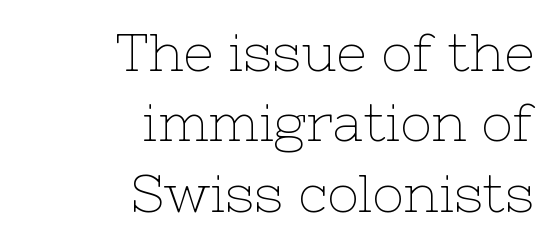
Q: Is the text bold? A: No.
Q: Is the text italic (slanted)? A: No, it is upright.
Q: Is the typeface a serif or a sans-serif typeface? A: Serif.
Q: Is the text underlined? A: No.
Q: How is the paragraph aligned? A: Right-aligned.
Q: Is the spacing between letters normal or unusually wide? A: Normal.
Q: Is the spacing between lines tight, normal or loose? A: Normal.
Q: Width (condensed, normal, or wide)? A: Normal.
Q: Stroke contrast? A: Low.
Q: x-height? A: Medium.
Q: Monospaced? A: No.
